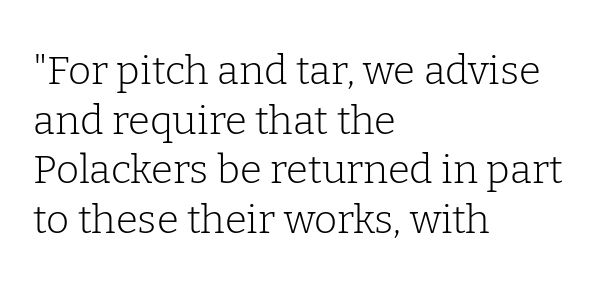
Glance below the letters and you will spot only blank space. It's the straight-up-and-down kind of type. The passage shown is not bold in any degree. No extra tracking has been applied to these lines.
